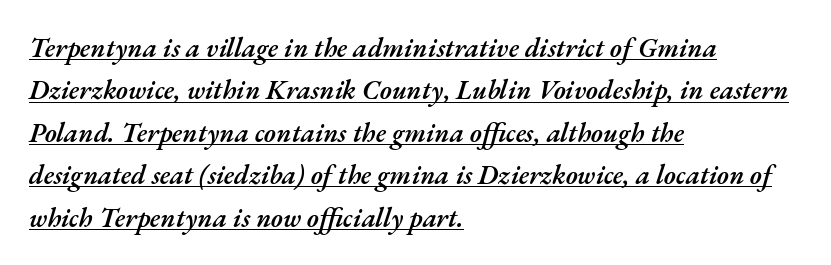
Q: Is the text bold? A: Semi-bold.
Q: Is the text italic (slanted)? A: Yes, it leans right by about 17 degrees.
Q: Is the text underlined? A: Yes.
Q: How is the paragraph aligned? A: Left-aligned.
Q: Is the spacing between letters normal or unusually wide? A: Normal.
Q: Is the spacing between lines tight, normal or loose? A: Normal.
